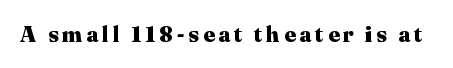
Q: Is the text bold? A: Yes.
Q: Is the text italic (slanted)? A: No, it is upright.
Q: Is the text underlined? A: No.
